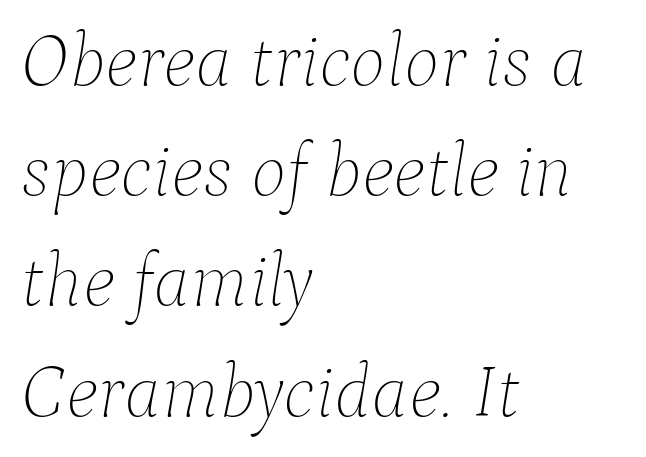
{"italic": "yes", "lean": "right", "slant_degrees": 9, "bold": "no", "weight": "thin", "width": "normal", "stroke_contrast": "low", "x_height": "medium", "monospaced": "no", "underline": "no", "align": "left", "line_spacing": "normal", "line_spacing_ratio": 1.47, "letter_spacing": "normal", "letter_spacing_em": 0.0, "glyph_px": 75}
